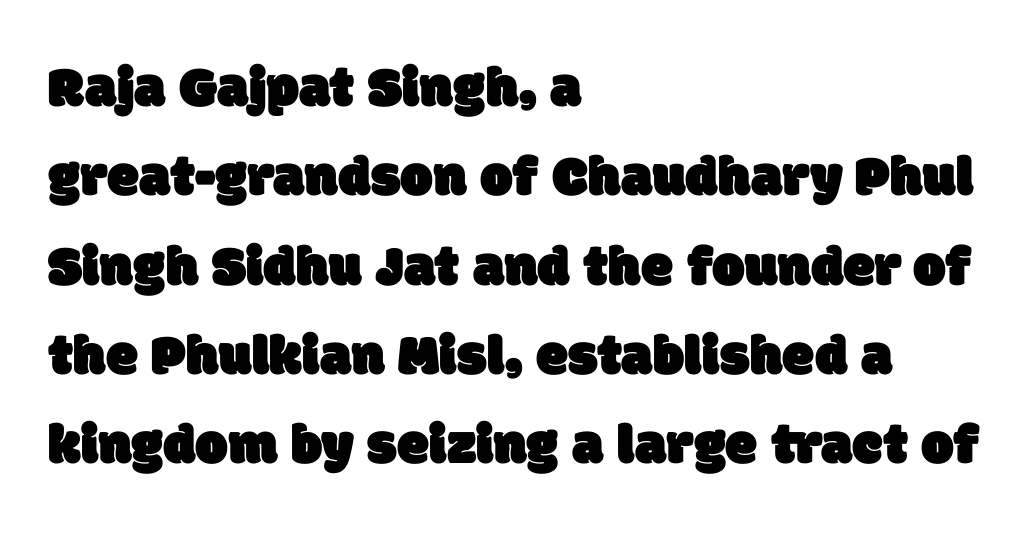
{"serif": "no", "width": "normal", "stroke_contrast": "low", "x_height": "large", "monospaced": "no", "underline": "no", "align": "left", "line_spacing": "normal", "line_spacing_ratio": 1.54, "letter_spacing": "normal", "letter_spacing_em": 0.0, "glyph_px": 58}
